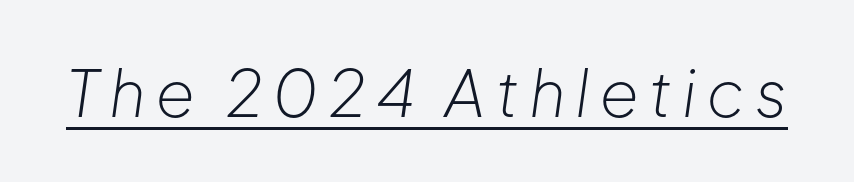
A baseline rule has been typeset under these characters. Caption: face not bold, strokes unweighted. Looks like regular typesetting: each glyph gets only the width it needs. The font's italic variant was chosen for this text.
